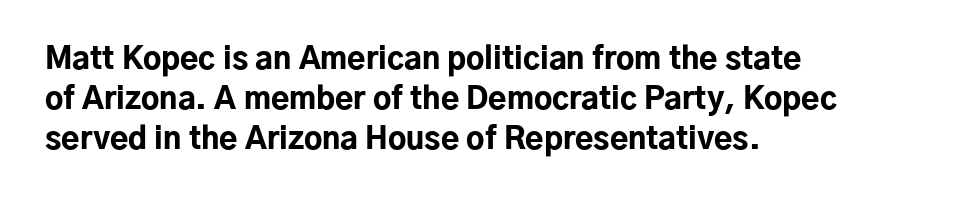
{"serif": "no", "italic": "no", "bold": "yes", "weight": "bold", "width": "normal", "stroke_contrast": "low", "x_height": "medium", "monospaced": "no", "underline": "no", "align": "left", "line_spacing": "normal", "line_spacing_ratio": 1.33, "letter_spacing": "normal", "letter_spacing_em": 0.0, "glyph_px": 30}
